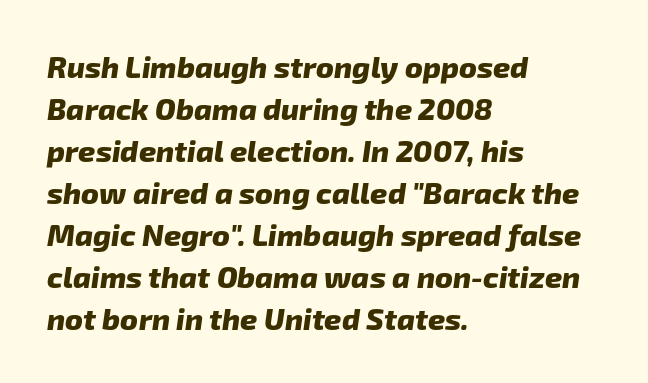
{"serif": "no", "bold": "yes", "weight": "heavy", "width": "normal", "stroke_contrast": "low", "x_height": "medium", "monospaced": "no", "underline": "no", "align": "left", "line_spacing": "normal", "line_spacing_ratio": 1.4, "letter_spacing": "normal", "letter_spacing_em": 0.0, "glyph_px": 30}
